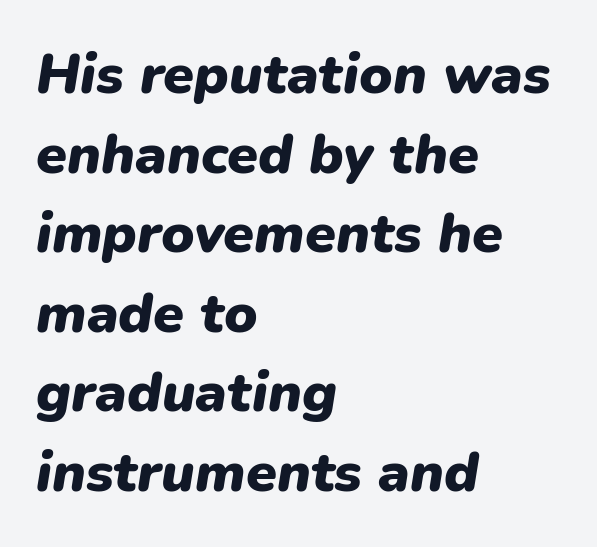
Think of a printed novel: that variable character pitch is what you see here. Alignment: flush left. Heavy, bold letterforms. This is oblique type, the kind used for emphasis or titles. The vertical gap from one line to the next is medium. Compared with typical body copy, the letter spacing here is the same.
